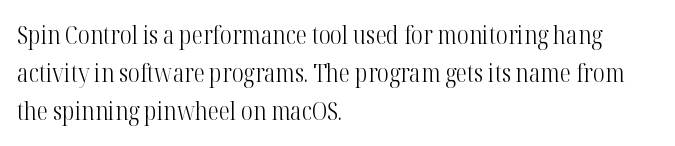
The glyphs are unaccompanied by any horizontal stroke below them. Posture: vertical. These lines keep a tight, regular rhythm from letter to letter. Interline gaps are of average width in this sample. The paragraph shown leans on its left margin.
